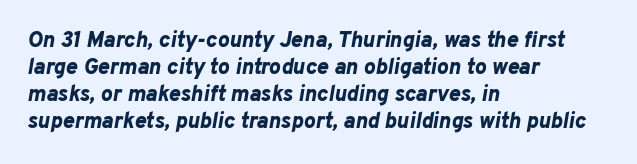
Each row of text sits above clean, open space. Is the letter spacing exaggerated? No — it looks like the ordinary default. Quick note: italic. Reading down the block, your eye returns to a fixed left position each line. Students, this is bold: see how much ink each stroke carries.
